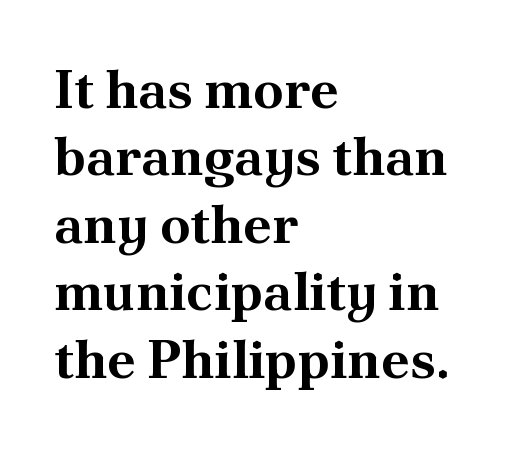
This is heavy type, rendered in bold. The typesetter chose a ragged-right arrangement here. What stands out about the letter spacing? Nothing — it is the standard amount. Each letter's strokes conclude with small projecting serifs.
